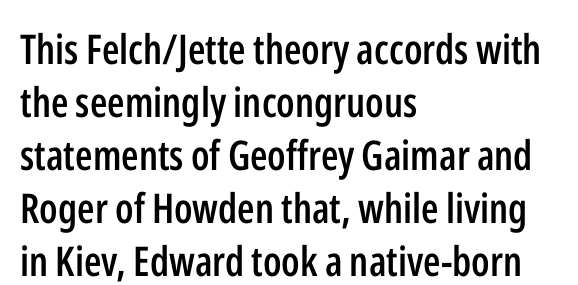
{"serif": "no", "italic": "no", "bold": "semi", "weight": "semibold", "width": "condensed", "stroke_contrast": "low", "x_height": "medium", "monospaced": "no", "underline": "no", "align": "left", "line_spacing": "normal", "line_spacing_ratio": 1.29, "letter_spacing": "normal", "letter_spacing_em": 0.0, "glyph_px": 41}
